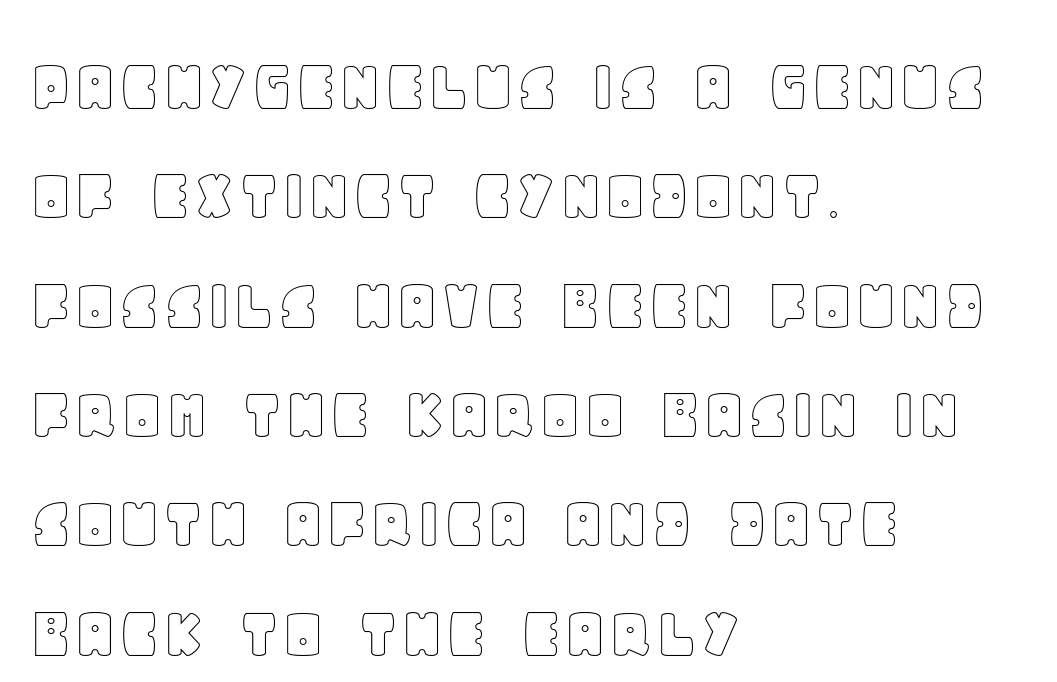
Q: Is the text italic (slanted)? A: No, it is upright.
Q: Is the text underlined? A: No.
Q: How is the paragraph aligned? A: Left-aligned.
Q: Is the spacing between letters normal or unusually wide? A: Normal.
Q: Is the spacing between lines tight, normal or loose? A: Normal.
Q: Width (condensed, normal, or wide)? A: Normal.
Q: x-height? A: Large.
Q: Monospaced? A: No.
